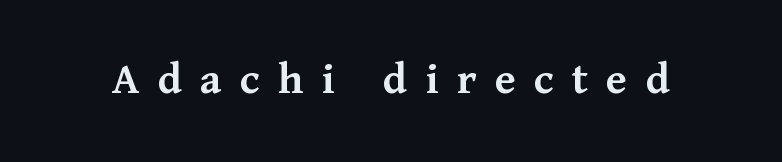
{"serif": "yes", "italic": "no", "bold": "semi", "weight": "semibold", "width": "normal", "stroke_contrast": "medium", "x_height": "medium", "monospaced": "no", "underline": "no", "letter_spacing": "wide", "letter_spacing_em": 0.39, "glyph_px": 47}
